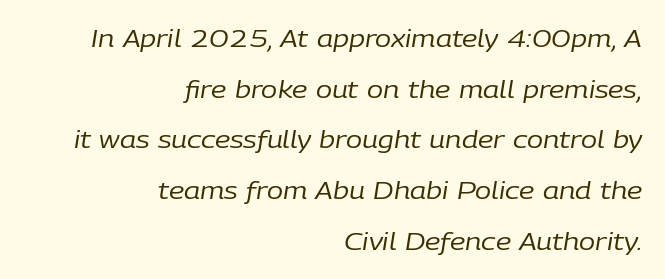
You could fit nearly another row in the gap between these rows. Notice how the passage keeps a crisp vertical edge on the right only. Think standard paragraph weight, or any step lighter than that. Is the letter spacing exaggerated? No — it looks like the ordinary default. Words float on clear page, feet unadorned.
